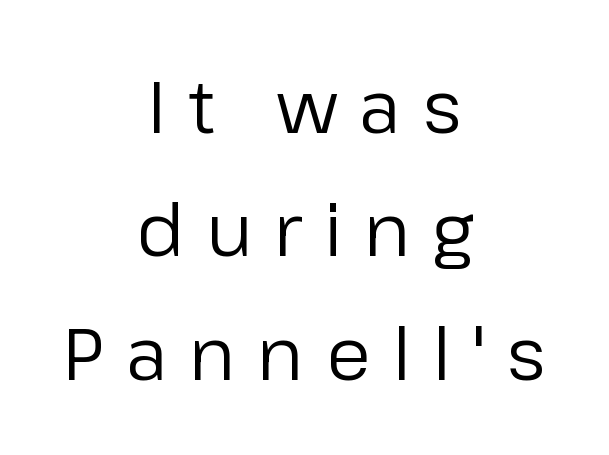
A normal amount of white space separates one row of letters from the next. Is there any slant? The stems are plumb. Character widths vary here, with narrow letters taking less room than wide ones. Font category for this specimen: sans-serif. Weight: regular or lighter.
